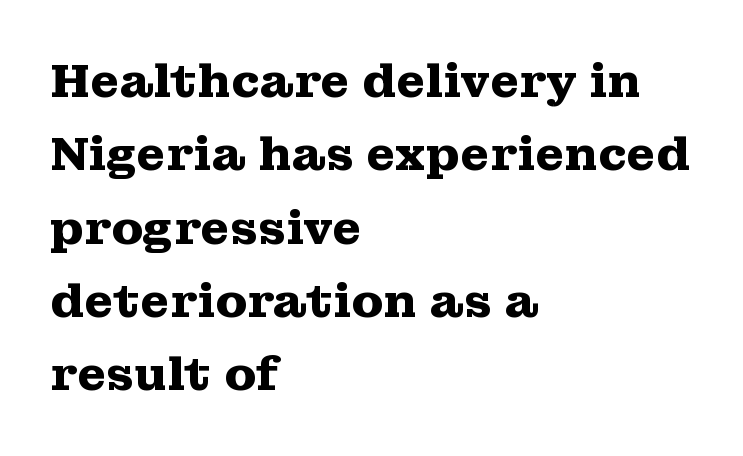
{"serif": "yes", "italic": "no", "bold": "yes", "weight": "heavy", "width": "wide", "stroke_contrast": "medium", "x_height": "medium", "monospaced": "no", "underline": "no", "align": "left", "line_spacing": "normal", "line_spacing_ratio": 1.56, "letter_spacing": "normal", "letter_spacing_em": 0.0, "glyph_px": 47}
